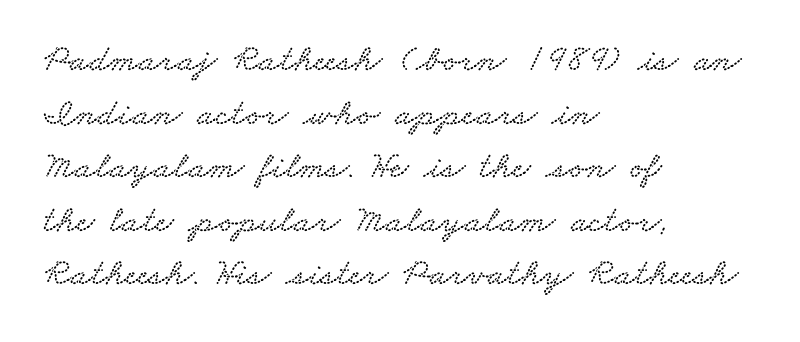
The image shows 38 px wide serif type; set left-aligned, normal line spacing (1.41x), normal letter spacing, not underlined; low stroke contrast and a small x-height.
